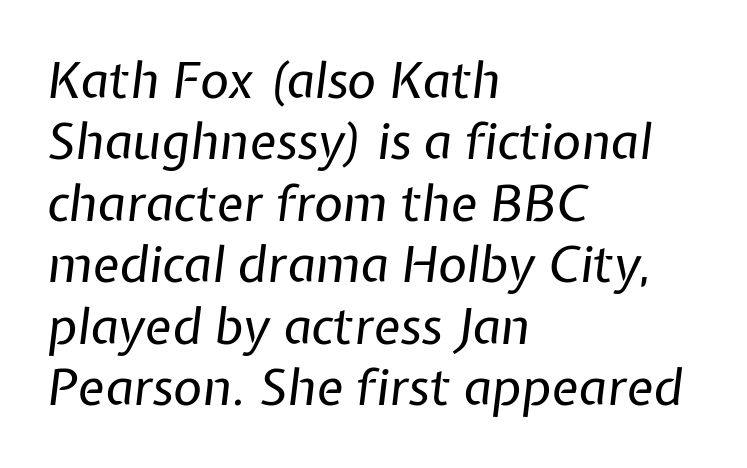
Q: Is the text bold? A: No.
Q: Is the text italic (slanted)? A: Yes, it leans right by about 7 degrees.
Q: Is the text underlined? A: No.
Q: How is the paragraph aligned? A: Left-aligned.
Q: Is the spacing between letters normal or unusually wide? A: Normal.
Q: Width (condensed, normal, or wide)? A: Normal.
Q: Stroke contrast? A: Low.
Q: x-height? A: Medium.
Q: Monospaced? A: No.
